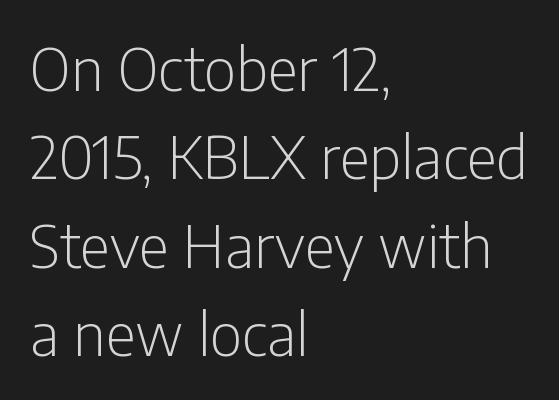
{"serif": "no", "italic": "no", "bold": "no", "weight": "light", "width": "condensed", "stroke_contrast": "low", "x_height": "medium", "monospaced": "no", "underline": "no", "align": "left", "line_spacing": "normal", "line_spacing_ratio": 1.5, "letter_spacing": "normal", "letter_spacing_em": 0.0, "glyph_px": 59}
